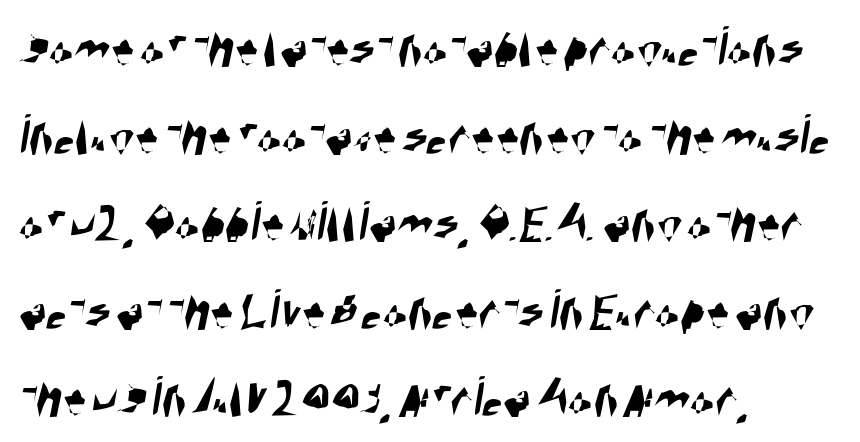
Q: Is the typeface a serif or a sans-serif typeface? A: Sans-serif.
Q: Is the text underlined? A: No.
Q: How is the paragraph aligned? A: Left-aligned.
Q: Is the spacing between letters normal or unusually wide? A: Normal.
Q: Is the spacing between lines tight, normal or loose? A: Normal.
Q: Width (condensed, normal, or wide)? A: Condensed.
Q: Stroke contrast? A: High.
Q: x-height? A: Large.
Q: Monospaced? A: No.
